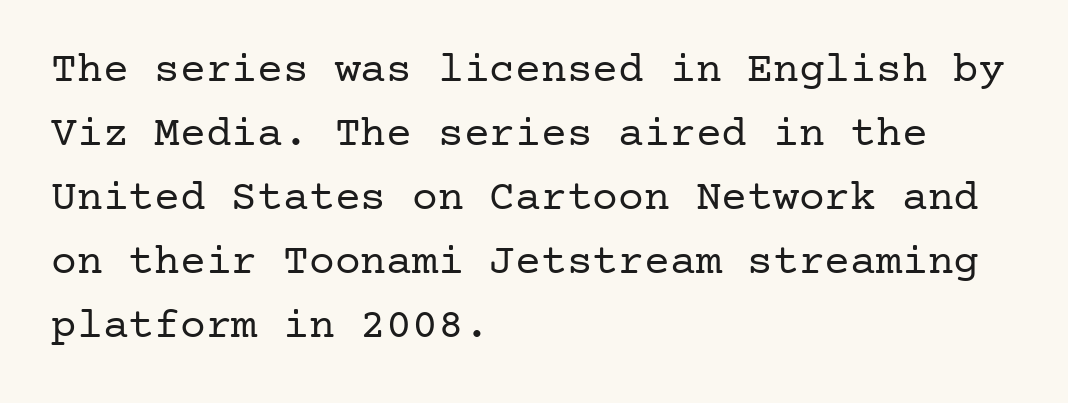
The image shows 43 px regular-weight serif type, upright; set left-aligned, normal line spacing (1.49x), normal letter spacing, not underlined; low stroke contrast and a medium x-height.
